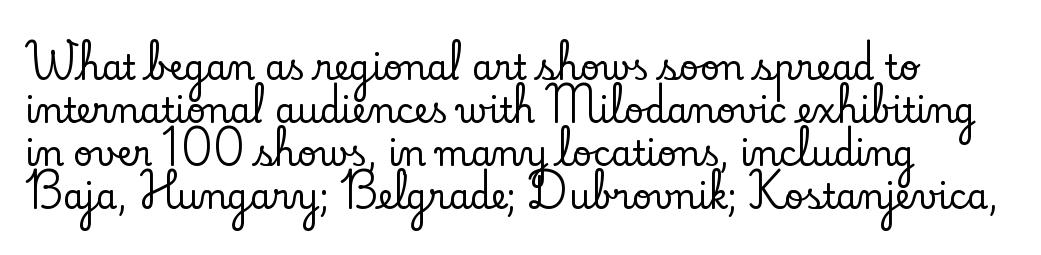
Q: Is the text italic (slanted)? A: No, it is upright.
Q: Is the typeface a serif or a sans-serif typeface? A: Serif.
Q: Is the text underlined? A: No.
Q: How is the paragraph aligned? A: Left-aligned.
Q: Is the spacing between letters normal or unusually wide? A: Normal.
Q: Is the spacing between lines tight, normal or loose? A: Normal.
Q: Width (condensed, normal, or wide)? A: Normal.
Q: Stroke contrast? A: Low.
Q: x-height? A: Small.
Q: Monospaced? A: No.
